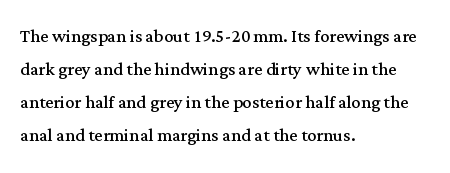
Honestly, the row spacing looks completely unremarkable. Caption: face not bold, strokes unweighted. Posture: vertical. This rendering features lettering with no underline. The setting favours the left margin, as ordinary paragraphs usually do.
